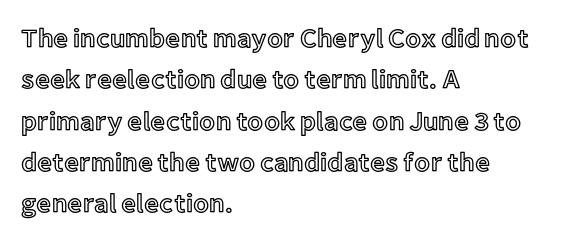
Honestly, there is no underline to notice here at all. Nothing unusual about the tracking: characters are spaced as the font intends. These lines stack with their left ends in a neat column. Posture: vertical. Normally led — the rows are evenly, conventionally spaced.
